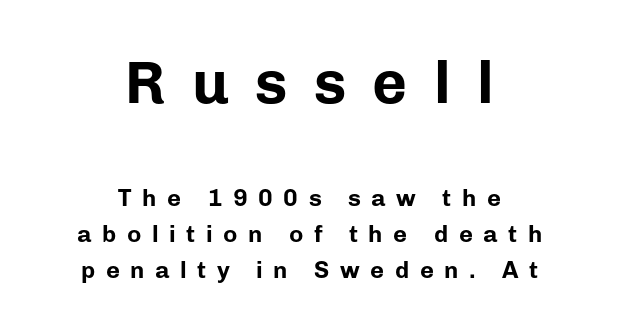
Q: Is the text bold? A: Yes.
Q: Is the text italic (slanted)? A: No, it is upright.
Q: Is the typeface a serif or a sans-serif typeface? A: Sans-serif.
Q: Is the text underlined? A: No.
Q: How is the paragraph aligned? A: Centered.
Q: Is the spacing between letters normal or unusually wide? A: Unusually wide.
Q: Is the spacing between lines tight, normal or loose? A: Normal.
Q: Which block of text is set in a larger size, the first (top) or the second (bottom)? A: The first (top) one.
Q: Width (condensed, normal, or wide)? A: Normal.
Q: Stroke contrast? A: Low.
Q: x-height? A: Medium.
Q: Monospaced? A: No.
